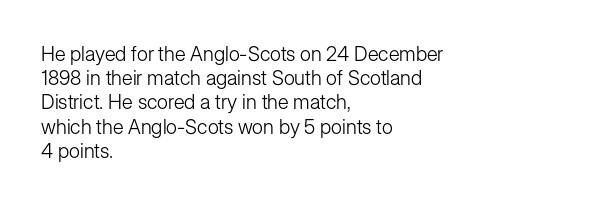
The image shows 20 px text type, upright; set left-aligned, line spacing 1.21x, normal letter spacing, not underlined.
